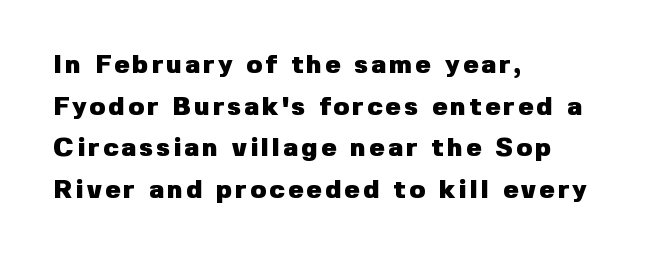
{"italic": "no", "bold": "yes", "underline": "no", "align": "left", "line_spacing": "normal", "line_spacing_ratio": 1.6, "glyph_px": 26}
